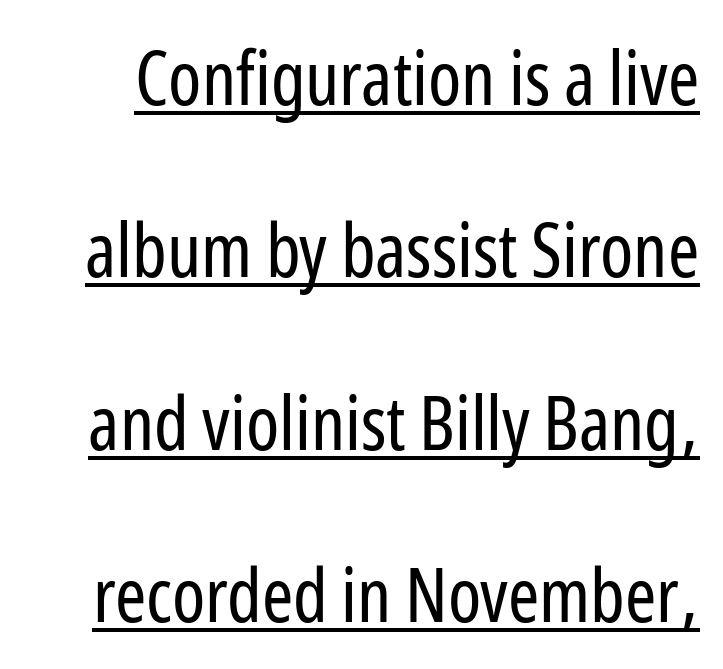
{"serif": "no", "italic": "no", "bold": "no", "weight": "regular", "width": "condensed", "stroke_contrast": "low", "x_height": "medium", "monospaced": "no", "underline": "yes", "line_spacing": "loose", "line_spacing_ratio": 2.3, "letter_spacing": "normal", "letter_spacing_em": 0.0, "glyph_px": 75}
